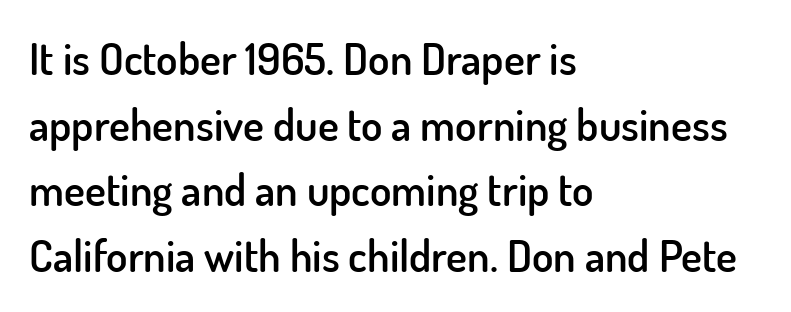
{"serif": "no", "italic": "no", "bold": "semi", "weight": "semibold", "width": "normal", "stroke_contrast": "low", "x_height": "small", "monospaced": "no", "underline": "no", "align": "left", "line_spacing": "normal", "line_spacing_ratio": 1.49, "letter_spacing": "normal", "letter_spacing_em": 0.0, "glyph_px": 44}
